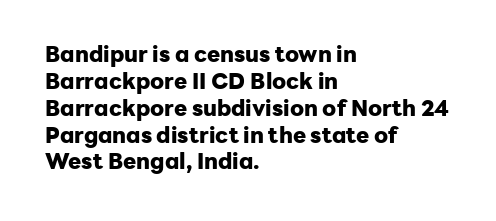
{"italic": "no", "bold": "yes", "underline": "no", "align": "left", "line_spacing_ratio": 1.22, "letter_spacing": "normal", "letter_spacing_em": 0.0, "glyph_px": 22}
